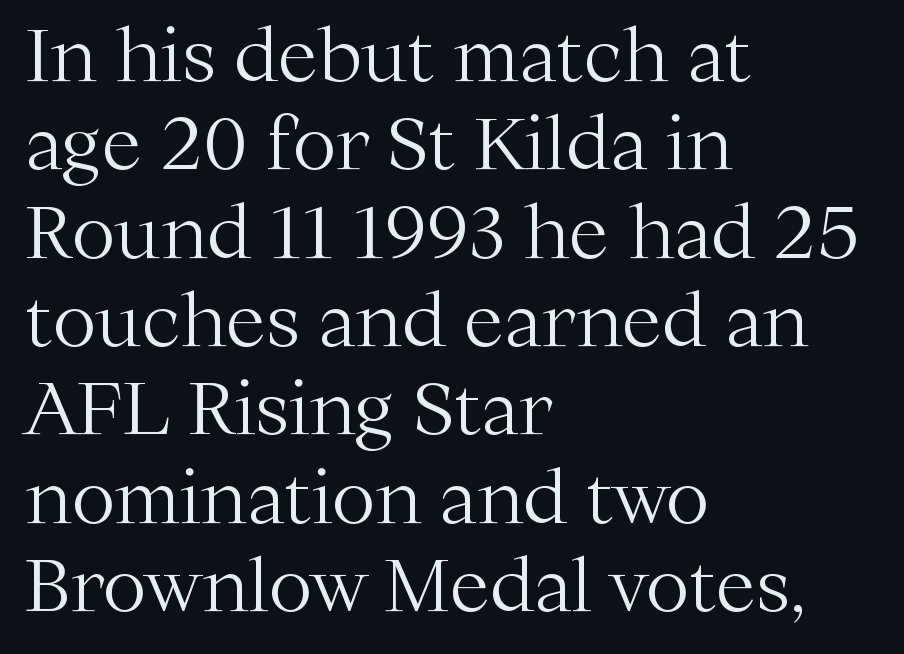
Q: Is the text bold? A: No.
Q: Is the text italic (slanted)? A: No, it is upright.
Q: Is the typeface a serif or a sans-serif typeface? A: Serif.
Q: Is the text underlined? A: No.
Q: How is the paragraph aligned? A: Left-aligned.
Q: Is the spacing between letters normal or unusually wide? A: Normal.
Q: Width (condensed, normal, or wide)? A: Normal.
Q: Stroke contrast? A: Medium.
Q: x-height? A: Medium.
Q: Monospaced? A: No.
